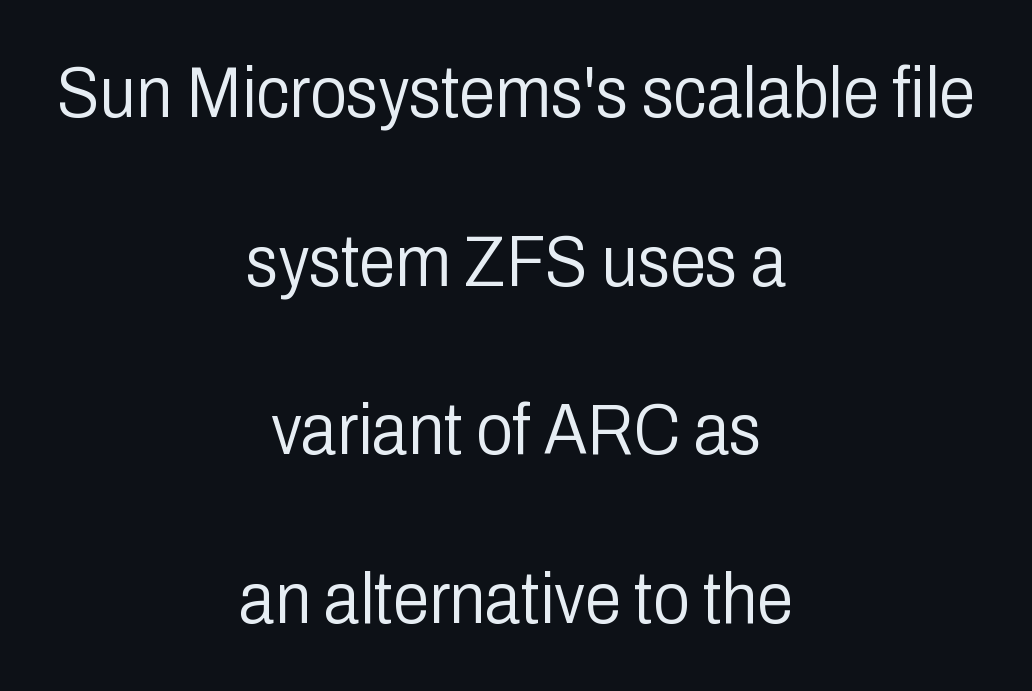
These lines keep a tight, regular rhythm from letter to letter. Anything drawn beneath the words? Only blank space. This rendering uses center alignment, leaving both contours irregular but symmetric. This is roman type, the default non-slanted kind.
